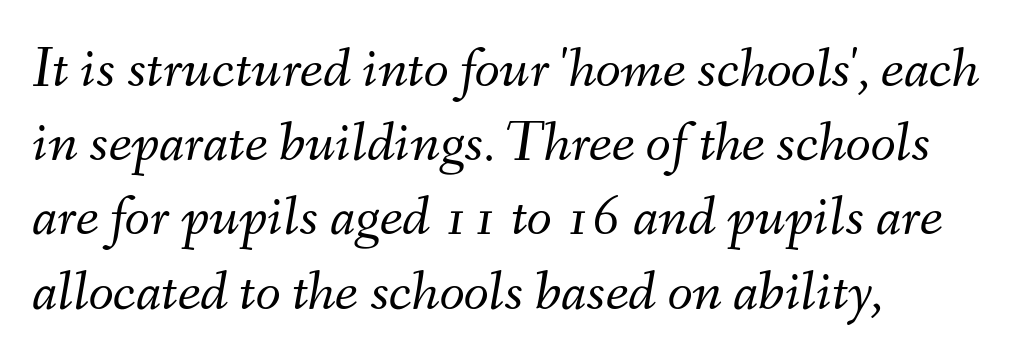
Q: Is the text bold? A: No.
Q: Is the text italic (slanted)? A: Yes, it leans right by about 9 degrees.
Q: Is the text underlined? A: No.
Q: How is the paragraph aligned? A: Left-aligned.
Q: Is the spacing between letters normal or unusually wide? A: Normal.
Q: Is the spacing between lines tight, normal or loose? A: Normal.
Q: Width (condensed, normal, or wide)? A: Normal.
Q: Stroke contrast? A: Medium.
Q: x-height? A: Small.
Q: Monospaced? A: No.
